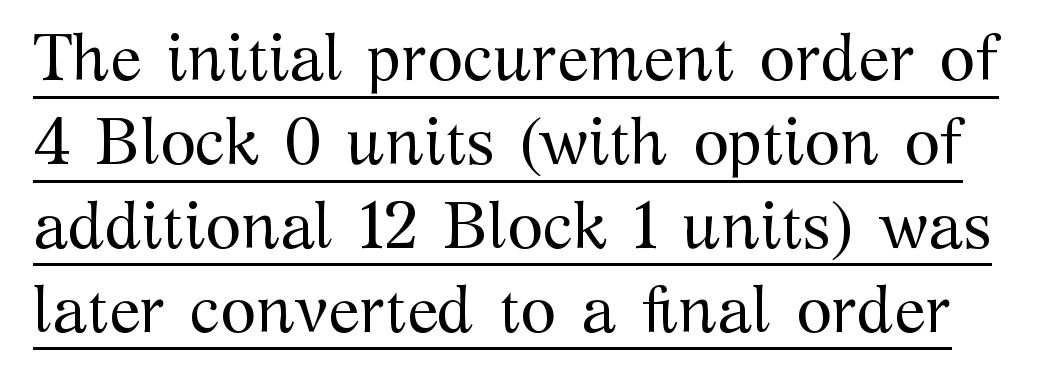
Q: Is the text bold? A: No.
Q: Is the text italic (slanted)? A: No, it is upright.
Q: Is the typeface a serif or a sans-serif typeface? A: Serif.
Q: Is the text underlined? A: Yes.
Q: Is the spacing between letters normal or unusually wide? A: Normal.
Q: Is the spacing between lines tight, normal or loose? A: Normal.
Q: Width (condensed, normal, or wide)? A: Normal.
Q: Stroke contrast? A: Medium.
Q: x-height? A: Medium.
Q: Monospaced? A: No.
